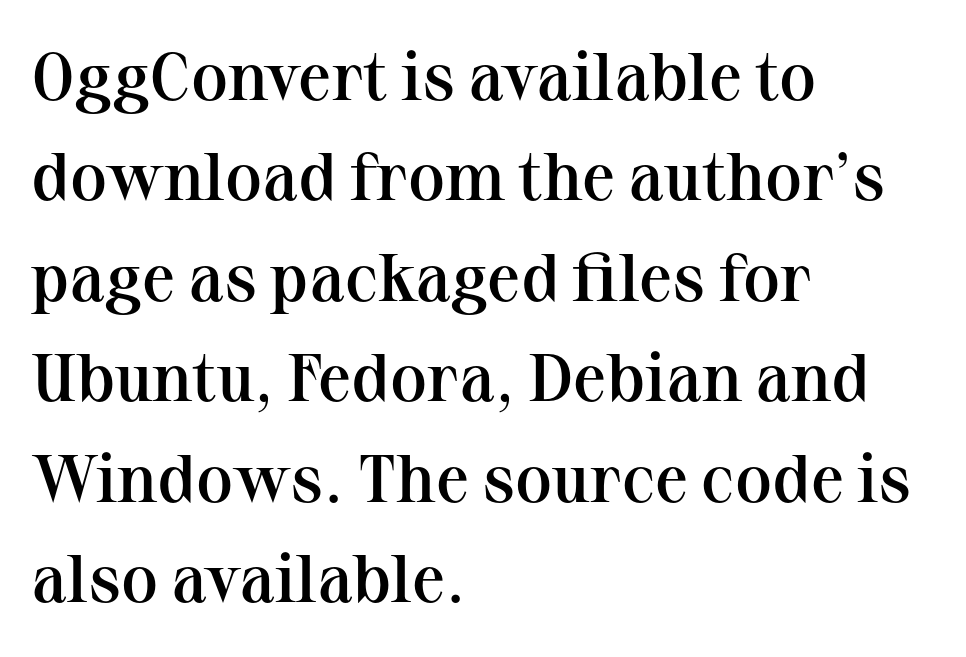
{"serif": "yes", "italic": "no", "bold": "semi", "weight": "semibold", "width": "normal", "stroke_contrast": "medium", "x_height": "medium", "monospaced": "no", "underline": "no", "align": "left", "line_spacing": "normal", "line_spacing_ratio": 1.5, "letter_spacing": "normal", "letter_spacing_em": 0.0, "glyph_px": 67}
